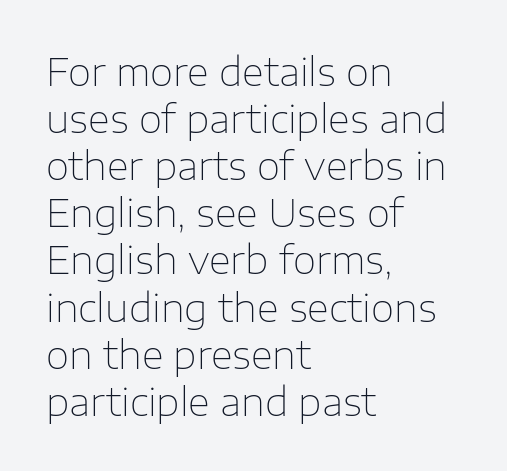
{"serif": "no", "italic": "no", "bold": "no", "weight": "thin", "width": "normal", "stroke_contrast": "low", "x_height": "medium", "monospaced": "no", "underline": "no", "align": "left", "line_spacing_ratio": 1.24, "letter_spacing": "normal", "letter_spacing_em": 0.0, "glyph_px": 38}
